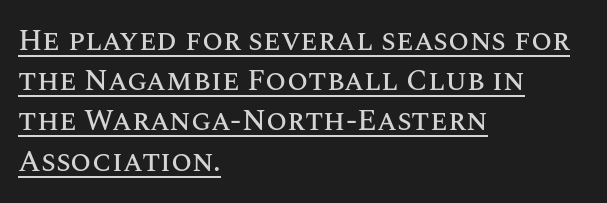
The image shows 30 px text type, upright; set left-aligned, normal line spacing (1.34x), normal letter spacing, underlined; medium stroke contrast and a large x-height.
